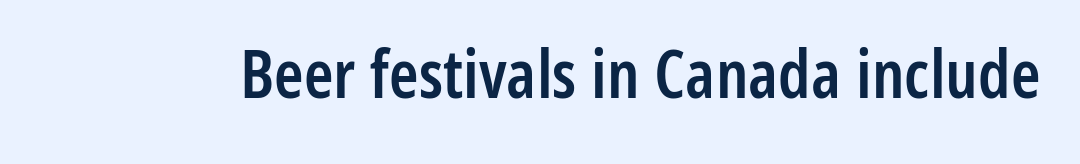
Q: Is the text bold? A: Semi-bold.
Q: Is the text italic (slanted)? A: No, it is upright.
Q: Is the typeface a serif or a sans-serif typeface? A: Sans-serif.
Q: Is the text underlined? A: No.
Q: Is the spacing between letters normal or unusually wide? A: Normal.
Q: Width (condensed, normal, or wide)? A: Condensed.
Q: Stroke contrast? A: Low.
Q: x-height? A: Medium.
Q: Monospaced? A: No.
